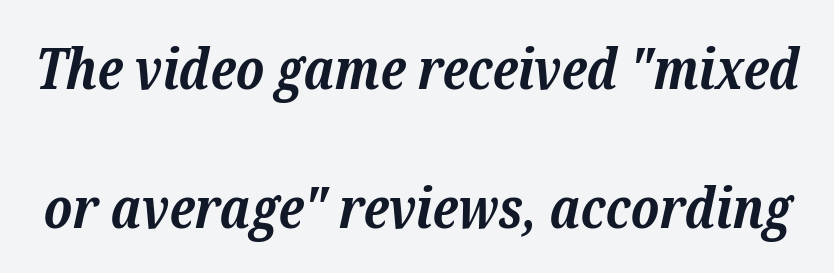
{"serif": "yes", "italic": "yes", "lean": "right", "slant_degrees": 12, "bold": "yes", "weight": "bold", "width": "normal", "stroke_contrast": "low", "x_height": "medium", "monospaced": "no", "underline": "no", "line_spacing": "loose", "line_spacing_ratio": 2.43, "letter_spacing": "normal", "letter_spacing_em": 0.0, "glyph_px": 57}
